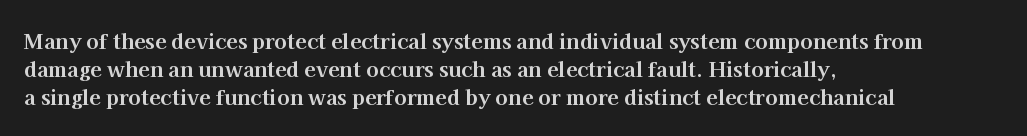
Q: Is the text bold? A: Yes.
Q: Is the text italic (slanted)? A: No, it is upright.
Q: Is the text underlined? A: No.
Q: How is the paragraph aligned? A: Left-aligned.
Q: Is the spacing between letters normal or unusually wide? A: Normal.
Q: Is the spacing between lines tight, normal or loose? A: Normal.
